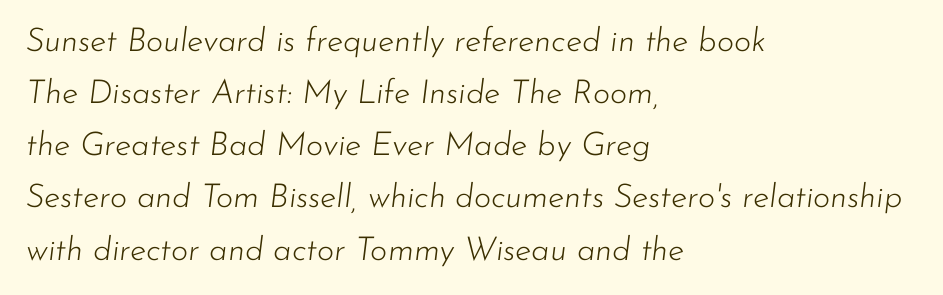
The rendering uses natural spacing where letterforms have individual widths. Unbolded letterforms with no extra heft. Default kerning and tracking; the words read as compact shapes. A clean baseline with only descenders dipping below it. Teacher's note: observe the even left margin — that is flush-left alignment. Emphasis-style slanted type is in use.
